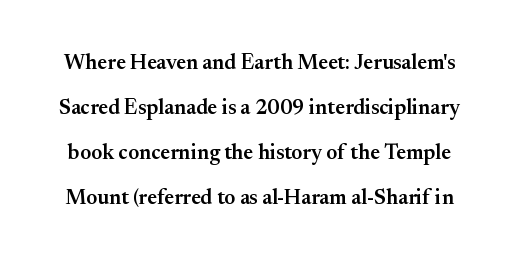
The image shows 21 px text type, upright; set loose line spacing (2.15x), normal letter spacing, not underlined.
